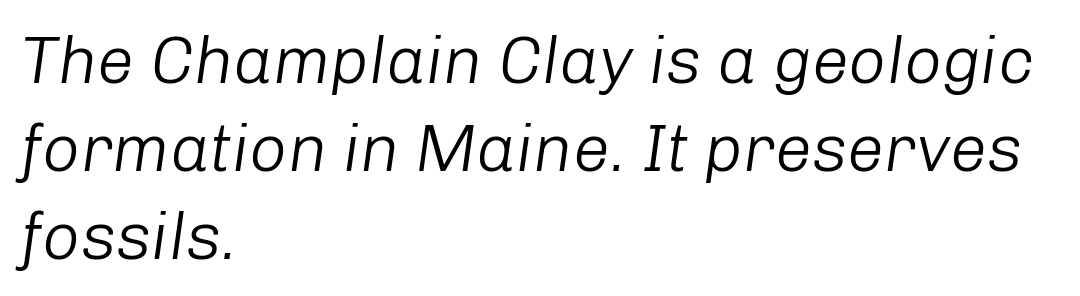
The image shows 66 px light type, italic (leaning right); set left-aligned, normal line spacing (1.33x), normal letter spacing, not underlined; low stroke contrast and a medium x-height.
